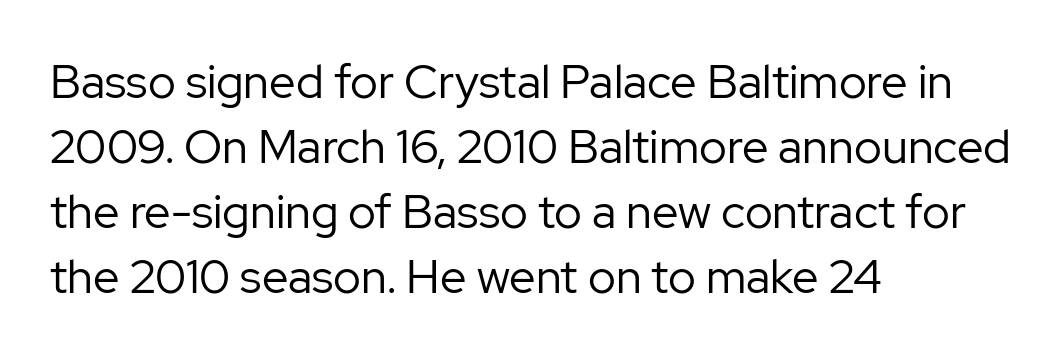
Letterform terminals end flat and unadorned throughout the passage. You could call the tracking neutral — neither tight nor loose. Words float on clear page, feet unadorned. The lines in this sample share a left origin and differ only in where they stop. Unbolded letterforms with no extra heft.
